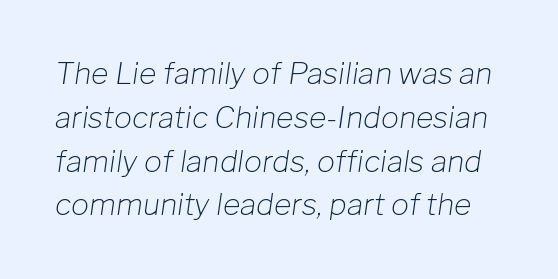
{"italic": "yes", "lean": "right", "slant_degrees": 8, "bold": "no", "weight": "light", "width": "normal", "stroke_contrast": "low", "x_height": "medium", "monospaced": "no", "underline": "no", "line_spacing": "normal", "line_spacing_ratio": 1.46, "letter_spacing": "normal", "letter_spacing_em": 0.0, "glyph_px": 30}
